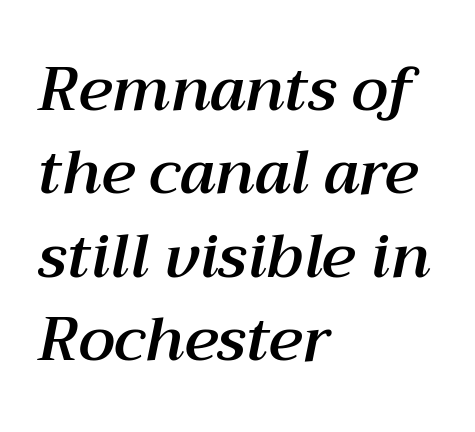
{"italic": "yes", "lean": "right", "slant_degrees": 12, "width": "normal", "stroke_contrast": "medium", "x_height": "medium", "monospaced": "no", "underline": "no", "align": "left", "line_spacing": "normal", "line_spacing_ratio": 1.39, "letter_spacing": "normal", "letter_spacing_em": 0.0, "glyph_px": 60}
